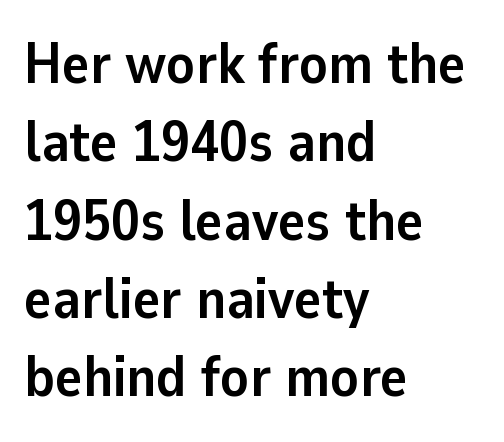
Q: Is the text bold? A: Yes.
Q: Is the text italic (slanted)? A: No, it is upright.
Q: Is the typeface a serif or a sans-serif typeface? A: Sans-serif.
Q: Is the text underlined? A: No.
Q: How is the paragraph aligned? A: Left-aligned.
Q: Is the spacing between letters normal or unusually wide? A: Normal.
Q: Is the spacing between lines tight, normal or loose? A: Normal.
Q: Width (condensed, normal, or wide)? A: Normal.
Q: Stroke contrast? A: Low.
Q: x-height? A: Medium.
Q: Monospaced? A: No.
